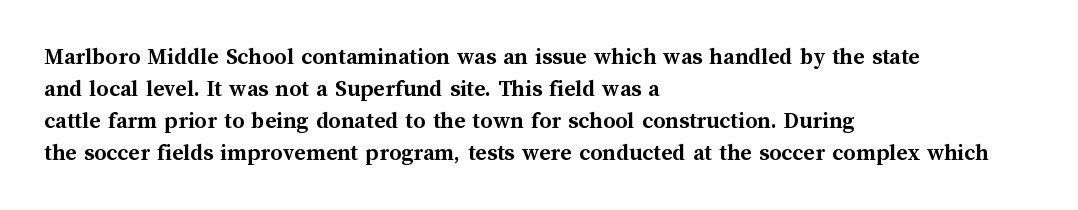
{"italic": "no", "bold": "yes", "underline": "no", "align": "left", "line_spacing": "normal", "line_spacing_ratio": 1.34, "letter_spacing": "normal", "letter_spacing_em": 0.0, "glyph_px": 24}
